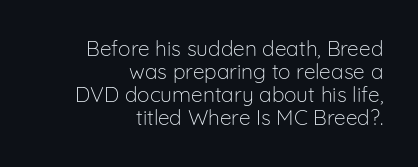
The leading is snug, giving the passage a crowded texture. No letter is thick-stroked: the sample isn't bold. Line endings align vertically; line beginnings do not. Quick note: not italic, upright.
